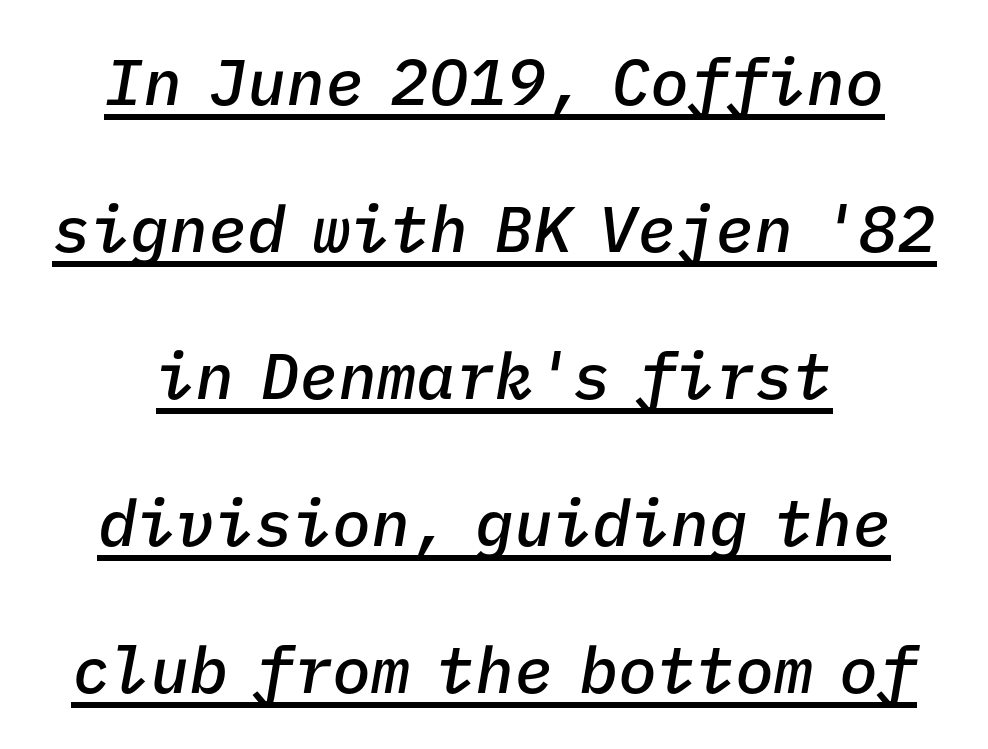
{"italic": "yes", "lean": "right", "slant_degrees": 9, "bold": "semi", "weight": "semibold", "width": "normal", "stroke_contrast": "low", "x_height": "medium", "monospaced": "yes", "underline": "yes", "line_spacing": "loose", "line_spacing_ratio": 2.26, "letter_spacing": "normal", "letter_spacing_em": 0.0, "glyph_px": 65}
